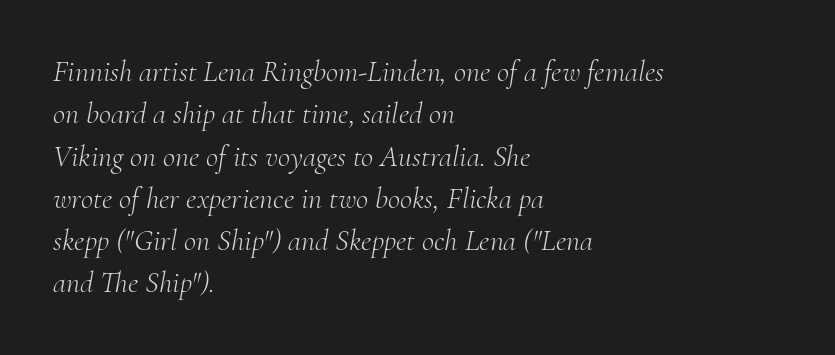
Typeset ragged right — the left edge is the straight one. Observe the lean: these are italic letterforms. You could not count columns in this text — the font is proportionally spaced. The letters look calm and open, with moderate or lighter stems. Typographically, this falls in the serif category. Rows of type keep a routine distance in the vertical direction.
